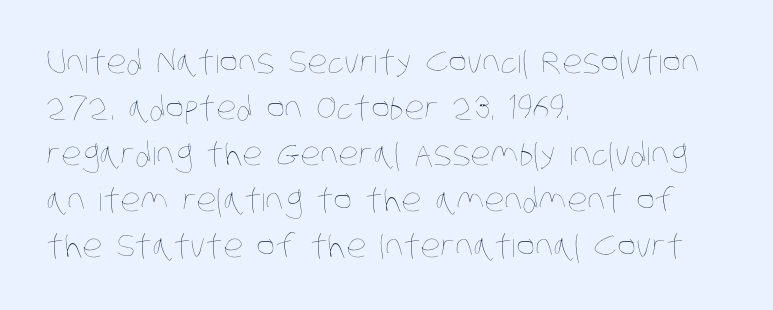
The text block is weighted toward the left margin, trailing off unevenly rightward. The space directly below the letters is spotless. These lines are rendered in a variable-pitch font. Normally led — the rows are evenly, conventionally spaced. Heaviness? Minimal to ordinary, like unemphasized prose.
